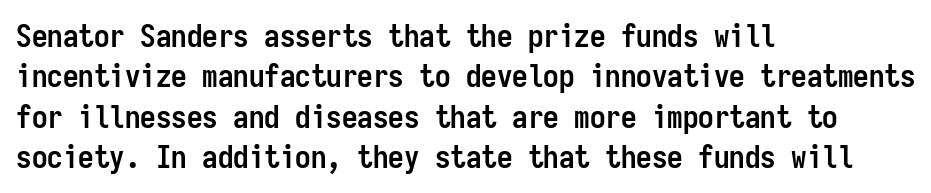
The words here are not underlined. The type sits square on the baseline with zero lean. Leading: standard. The paragraph shown leans on its left margin. There is no visible air inserted between adjacent glyphs. Bold? Absolutely — the strokes are thick and heavy.
